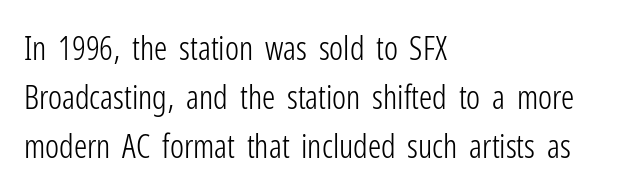
{"serif": "no", "italic": "no", "bold": "no", "weight": "light", "width": "condensed", "stroke_contrast": "low", "x_height": "medium", "monospaced": "no", "underline": "no", "align": "left", "line_spacing": "normal", "line_spacing_ratio": 1.48, "letter_spacing": "normal", "letter_spacing_em": 0.0, "glyph_px": 33}
